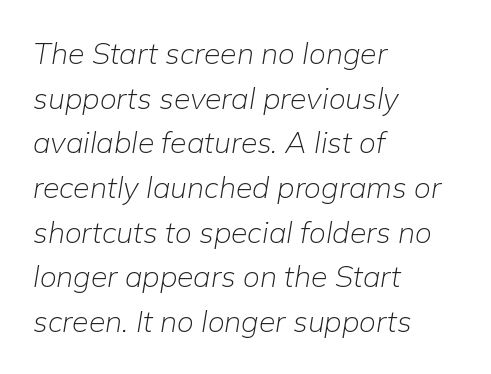
{"italic": "yes", "lean": "right", "slant_degrees": 9, "bold": "no", "weight": "light", "width": "normal", "stroke_contrast": "low", "x_height": "medium", "monospaced": "no", "underline": "no", "align": "left", "line_spacing": "normal", "line_spacing_ratio": 1.49, "letter_spacing": "normal", "letter_spacing_em": 0.0, "glyph_px": 30}
